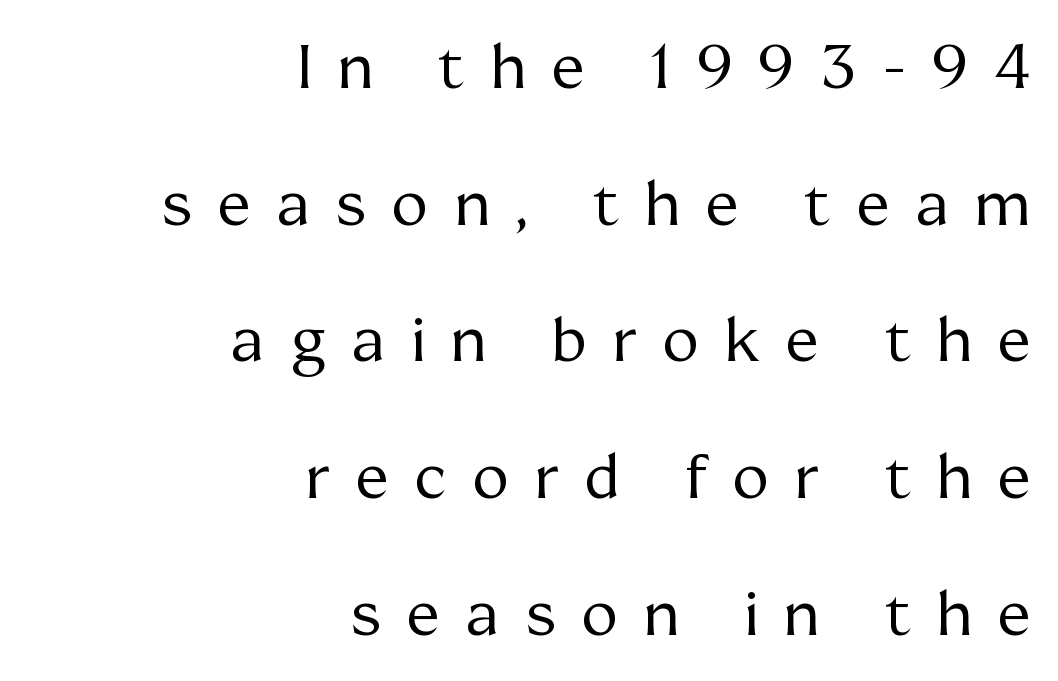
Note the varied advance widths — an 'i' is clearly narrower than an 'm'. The letters stand upright; this is a roman face. Regarding serifs, this sample has them. Clear beneath every line of the passage. Is there much room between lines? Yes — plenty of vertical air separates them. Line ends are locked; line starts wander.
